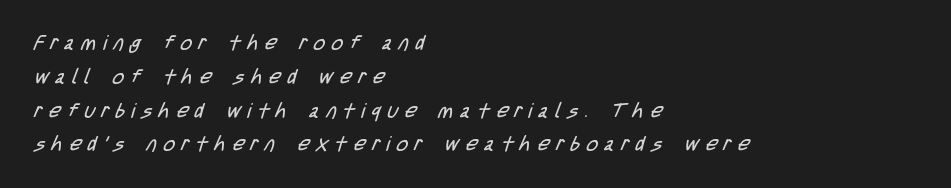
The image shows 20 px text type; set left-aligned, normal line spacing (1.69x), unusually wide letter spacing (+0.34 em), not underlined.
